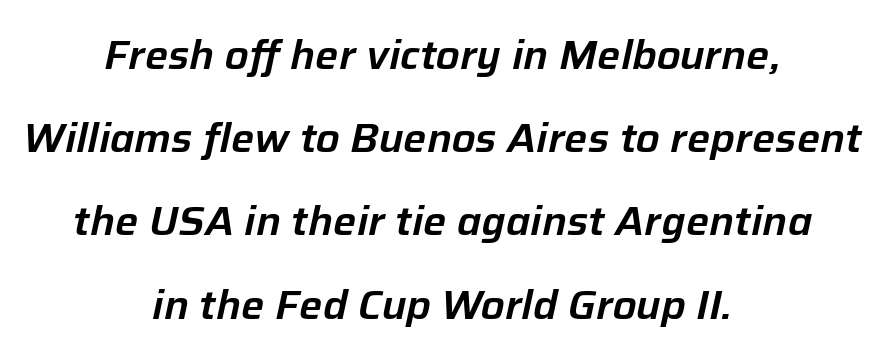
{"italic": "yes", "lean": "right", "slant_degrees": 12, "width": "normal", "stroke_contrast": "low", "x_height": "medium", "monospaced": "no", "underline": "no", "align": "center", "line_spacing": "loose", "line_spacing_ratio": 2.03, "letter_spacing": "normal", "letter_spacing_em": 0.0, "glyph_px": 41}
